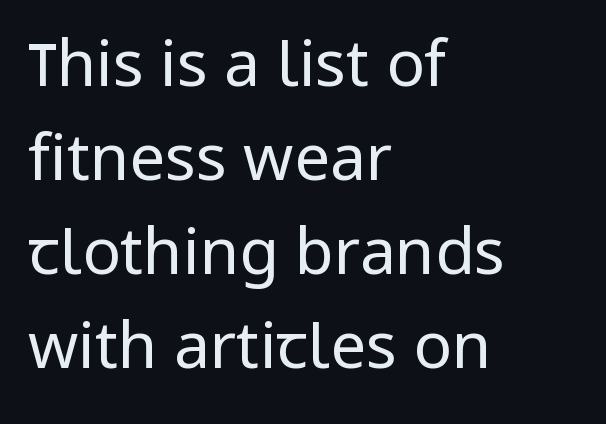
Honestly, the row spacing looks completely unremarkable. The passage shown is typeset with a sans-serif family. Ordinary non-slanted type is in use. The lines in this sample share a left origin and differ only in where they stop. Caption: face not bold, strokes unweighted. Rule under the text: the space is simply empty.
